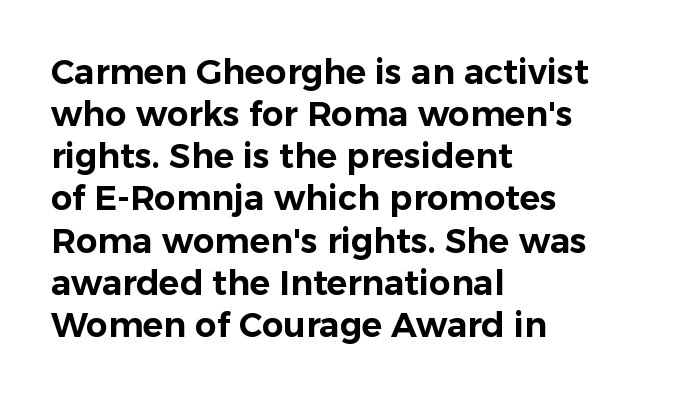
Do the characters align in a grid? No, the font is proportional. Observe the ordinary spacing: letters are neighbours, not strangers. Just letters on the line, the space beneath them empty. The text was rendered using a sans face with plain stroke endings. Posture: vertical. A student would call this left alignment; a typographer would say flush left, rag right.
